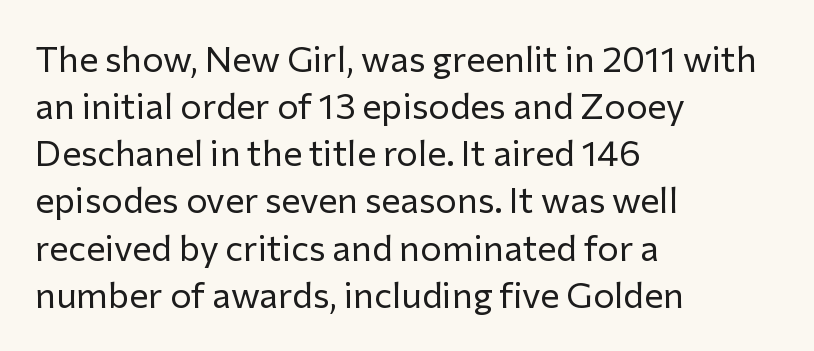
What stands out about the letter spacing? Nothing — it is the standard amount. This rendering features lettering with no underline. Regarding serifs, this sample does without them. Spacing verdict: proportional, widths tailored to each character. Do the letters lean? They stand straight.
